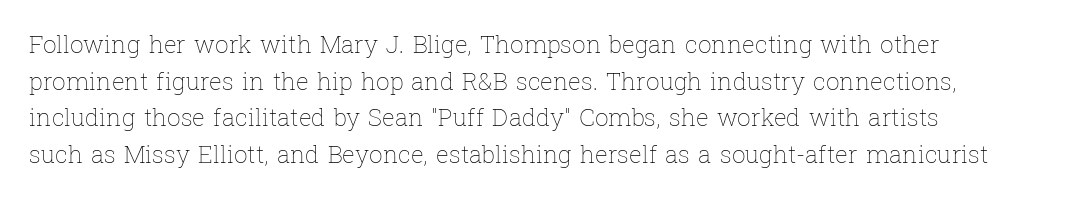
{"italic": "no", "bold": "no", "underline": "no", "align": "left", "line_spacing": "normal", "line_spacing_ratio": 1.53, "letter_spacing": "normal", "letter_spacing_em": 0.0, "glyph_px": 24}
